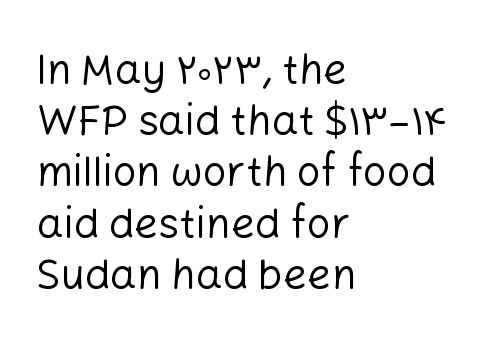
The image shows 42 px regular-weight sans-serif type, upright; set left-aligned, line spacing 1.22x, normal letter spacing, not underlined; low stroke contrast and a medium x-height.
